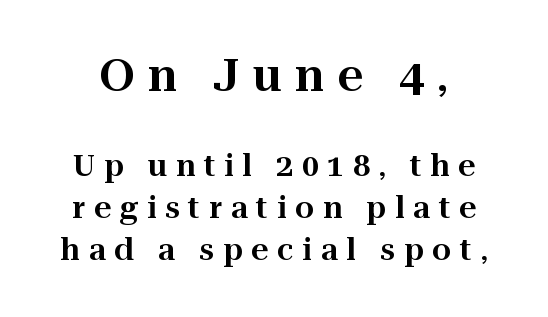
The image shows 45 px serif type, upright; set normal line spacing (1.4x), unusually wide letter spacing (+0.29 em), not underlined; the first (top) block is 1.5x larger; high stroke contrast and a medium x-height.
